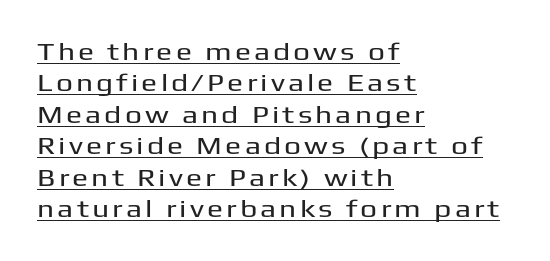
Q: Is the text italic (slanted)? A: No, it is upright.
Q: Is the text underlined? A: Yes.
Q: How is the paragraph aligned? A: Left-aligned.
Q: Is the spacing between lines tight, normal or loose? A: Normal.
